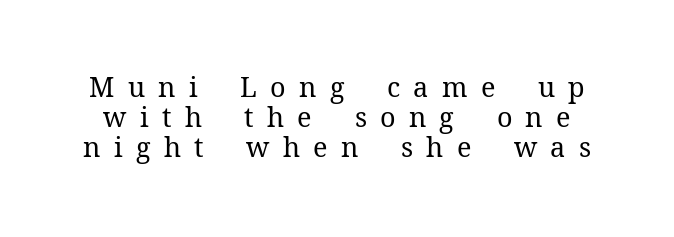
No word sits above an underline. Does extra space separate the letters? Yes, quite a lot of it. Notice how the passage keeps no hard edge, just a central spine. These glyphs show unthickened strokes, regular width or finer. The lines are packed closely together with very little leading.
